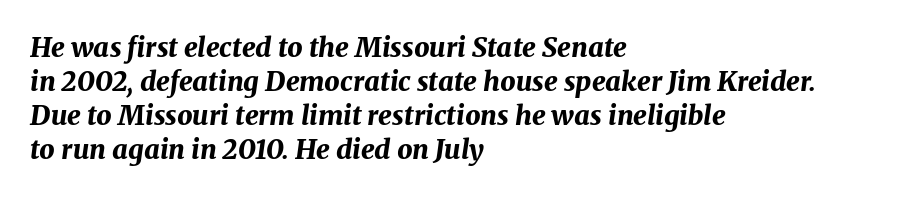
Q: Is the text bold? A: Yes.
Q: Is the text italic (slanted)? A: Yes, it leans right by about 8 degrees.
Q: Is the text underlined? A: No.
Q: How is the paragraph aligned? A: Left-aligned.
Q: Is the spacing between letters normal or unusually wide? A: Normal.
Q: Is the spacing between lines tight, normal or loose? A: Normal.
